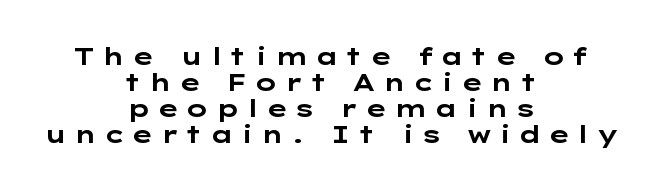
Q: Is the text bold? A: Yes.
Q: Is the text italic (slanted)? A: No, it is upright.
Q: Is the text underlined? A: No.
Q: How is the paragraph aligned? A: Centered.
Q: Is the spacing between letters normal or unusually wide? A: Unusually wide.
Q: Is the spacing between lines tight, normal or loose? A: Tight.
